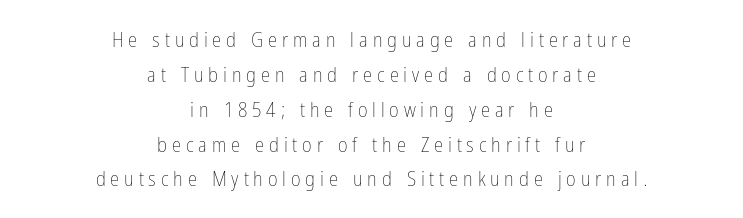
{"italic": "no", "bold": "no", "underline": "no", "align": "center", "line_spacing": "normal", "line_spacing_ratio": 1.66, "letter_spacing": "wide", "letter_spacing_em": 0.23, "glyph_px": 21}
